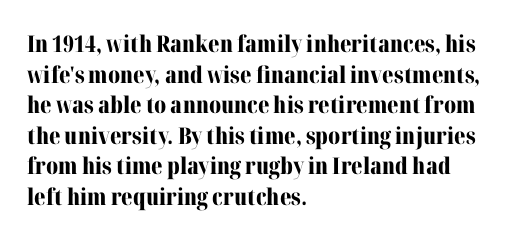
Nobody touched the tracking dial on this one. Heft: maximum for text — a bold. The rendering anchors every line to the left-hand side. The line-height multiplier appears to be the usual default.
